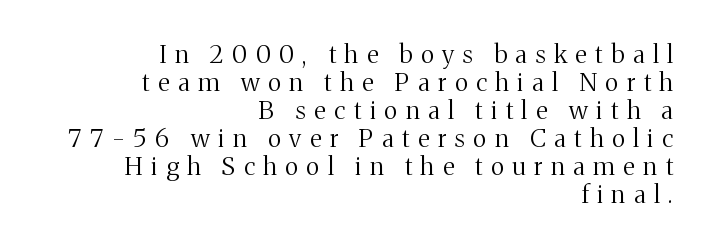
Compared with typical body copy, the letter spacing here is much looser. This rendering uses right alignment, leaving the left contour irregular. Ink coverage per letter is moderate at most. The leading is snug, giving the passage a crowded texture.
